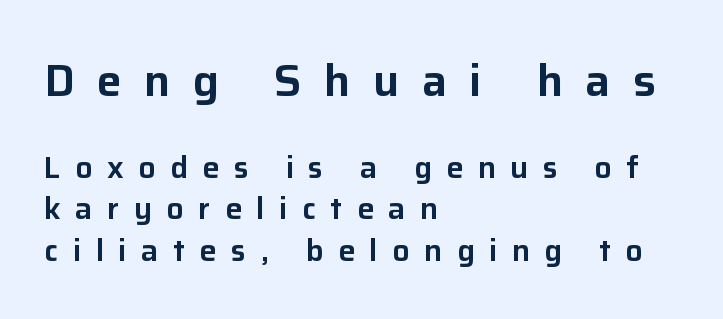
The image shows 45 px sans-serif type, upright; set left-aligned, normal line spacing (1.39x), unusually wide letter spacing (+0.49 em), not underlined; the first (top) block is 1.5x larger; low stroke contrast and a medium x-height.
